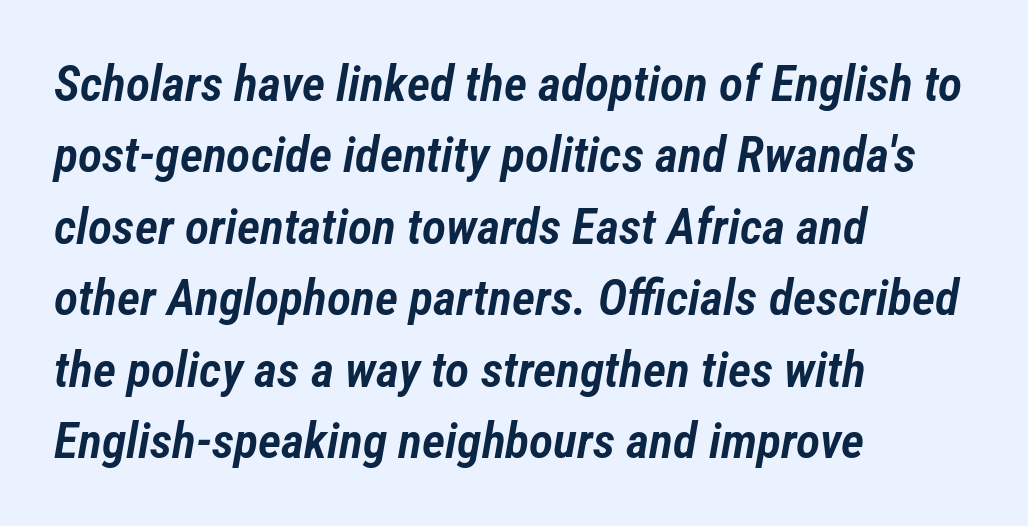
{"italic": "yes", "lean": "right", "slant_degrees": 12, "bold": "semi", "weight": "semibold", "width": "condensed", "stroke_contrast": "low", "x_height": "medium", "monospaced": "no", "underline": "no", "align": "left", "line_spacing": "normal", "line_spacing_ratio": 1.43, "letter_spacing": "normal", "letter_spacing_em": 0.0, "glyph_px": 50}
